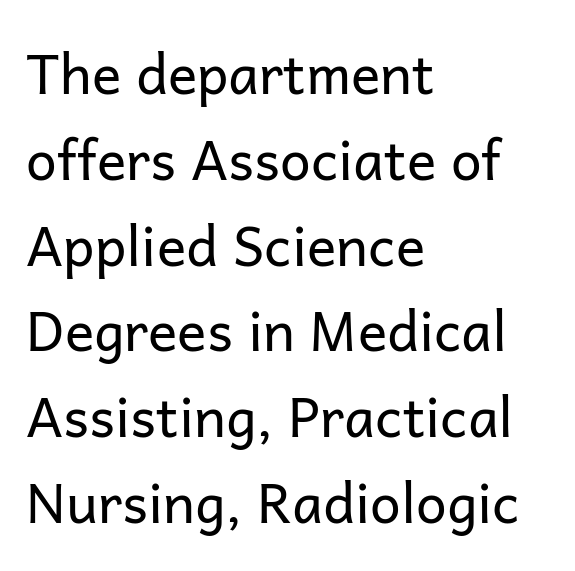
Plain, unruled lines of type. Notice how descenders clear the ascenders below comfortably — that's standard leading. Grotesque or geometric, the face here clearly has no serifs. Every character sits straight up, as roman type does. In terms of letterspacing, this is plain default setting. Think standard paragraph weight, or any step lighter than that.
